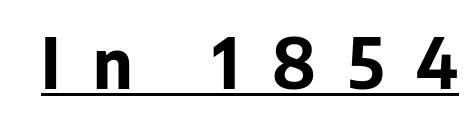
Looks like someone drew a line under every word here. Varying glyph widths throughout — classic text-font behaviour. The passage shown has open, widely tracked lettering throughout. Typographic density is high because the face is bold.
